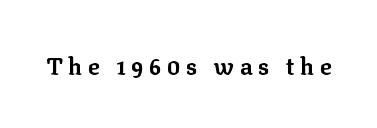
Decoration check: the copy has no underline. Look at the stroke-to-counter ratio: heavy, a bold. Substantial extra tracking has been applied to these lines. This sample uses an upright cut, with every glyph sitting square on the baseline.
